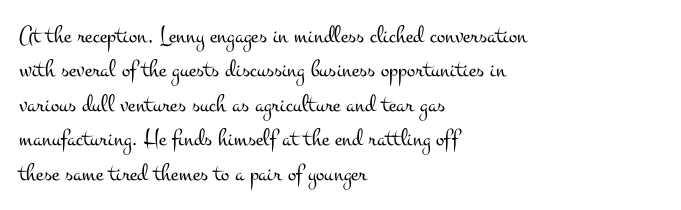
Q: Is the text bold? A: No.
Q: Is the text italic (slanted)? A: Yes.
Q: Is the text underlined? A: No.
Q: How is the paragraph aligned? A: Left-aligned.
Q: Is the spacing between letters normal or unusually wide? A: Normal.
Q: Is the spacing between lines tight, normal or loose? A: Normal.
